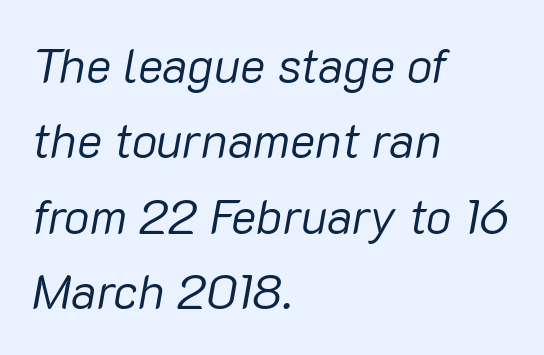
The image shows 48 px regular-weight type, italic (leaning right); set left-aligned, normal line spacing (1.57x), normal letter spacing, not underlined; low stroke contrast and a medium x-height.
